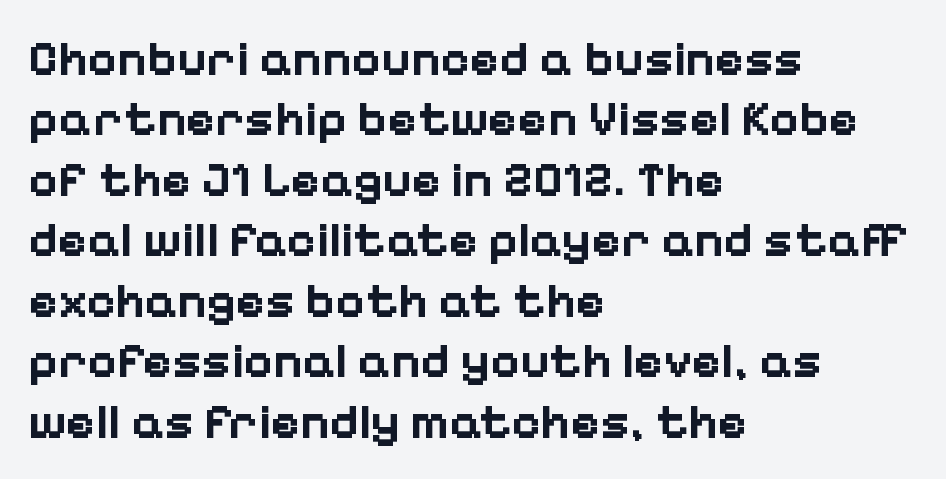
{"serif": "no", "italic": "no", "bold": "yes", "weight": "bold", "width": "normal", "stroke_contrast": "low", "x_height": "medium", "monospaced": "no", "underline": "no", "align": "left", "line_spacing_ratio": 1.21, "letter_spacing": "normal", "letter_spacing_em": 0.0, "glyph_px": 50}
